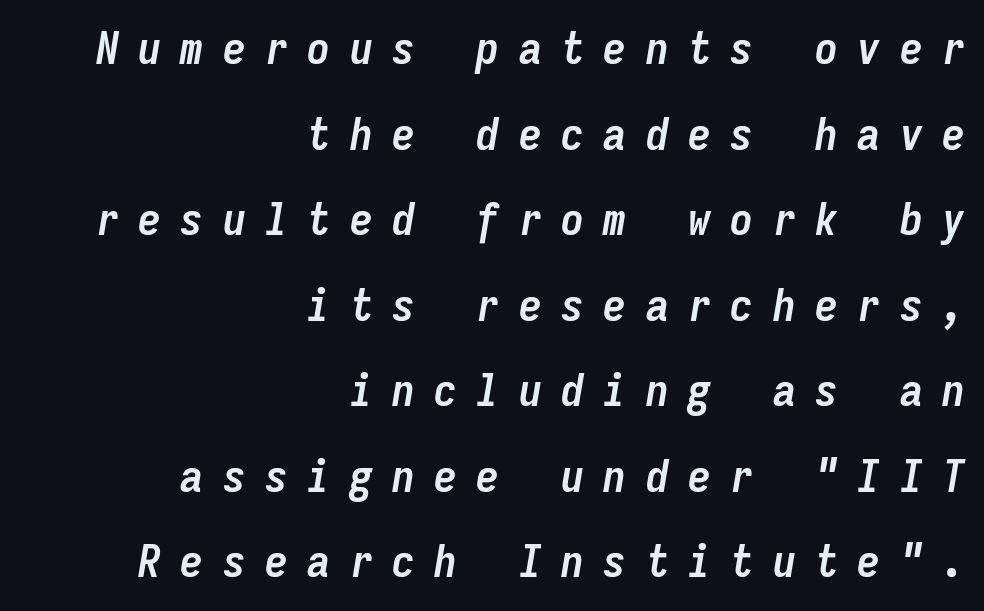
Notice how the stems are inclined rather than vertical — that's the hallmark of italics. Stroke thickness is high; the sample reads as a true bold. This sample has the even, mechanical cadence of fixed-width lettering. Has an underline been added? It has not.
